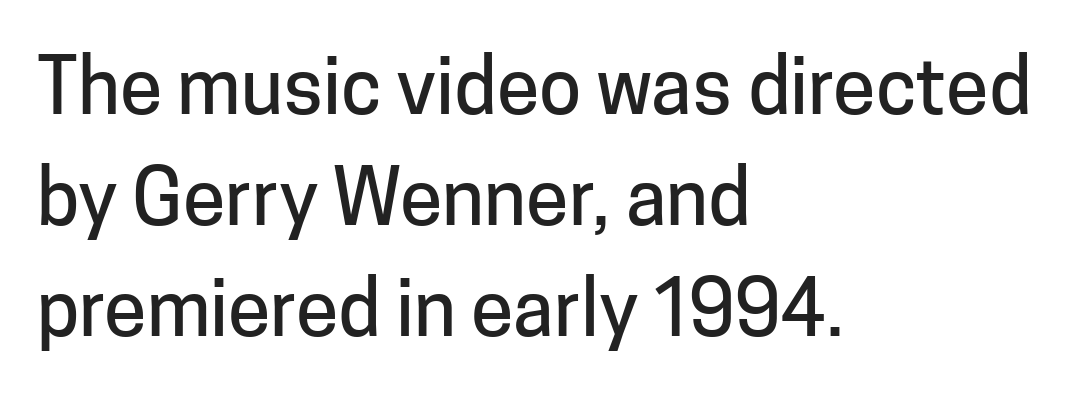
Q: Is the text italic (slanted)? A: No, it is upright.
Q: Is the typeface a serif or a sans-serif typeface? A: Sans-serif.
Q: Is the text underlined? A: No.
Q: How is the paragraph aligned? A: Left-aligned.
Q: Is the spacing between letters normal or unusually wide? A: Normal.
Q: Is the spacing between lines tight, normal or loose? A: Normal.
Q: Width (condensed, normal, or wide)? A: Normal.
Q: Stroke contrast? A: Low.
Q: x-height? A: Medium.
Q: Monospaced? A: No.
